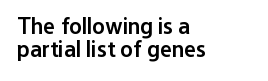
{"italic": "no", "bold": "semi", "underline": "no", "align": "left", "line_spacing": "tight", "line_spacing_ratio": 1.01, "letter_spacing": "normal", "letter_spacing_em": 0.0, "glyph_px": 23}
